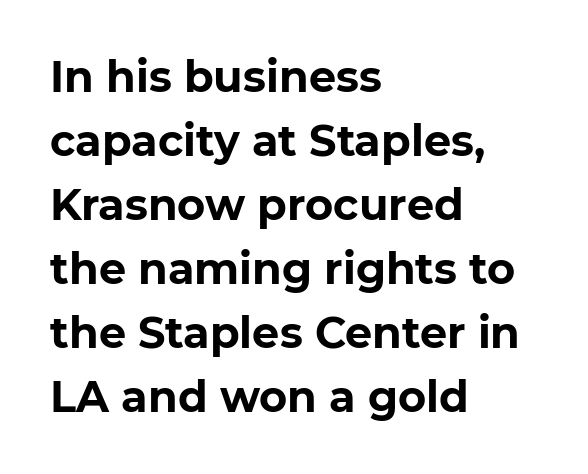
Letter spacing: default. Evenly set lines give the paragraph a standard silhouette. The face used here has the dense, thick strokes of a bold. Unlike a traditional serif, this face leaves its strokes unadorned.
